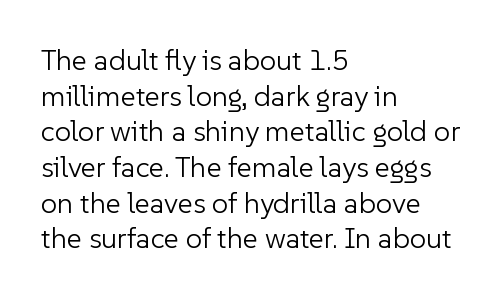
{"serif": "no", "italic": "no", "bold": "no", "weight": "light", "width": "normal", "stroke_contrast": "low", "x_height": "medium", "monospaced": "no", "underline": "no", "align": "left", "line_spacing_ratio": 1.23, "letter_spacing": "normal", "letter_spacing_em": 0.0, "glyph_px": 29}
